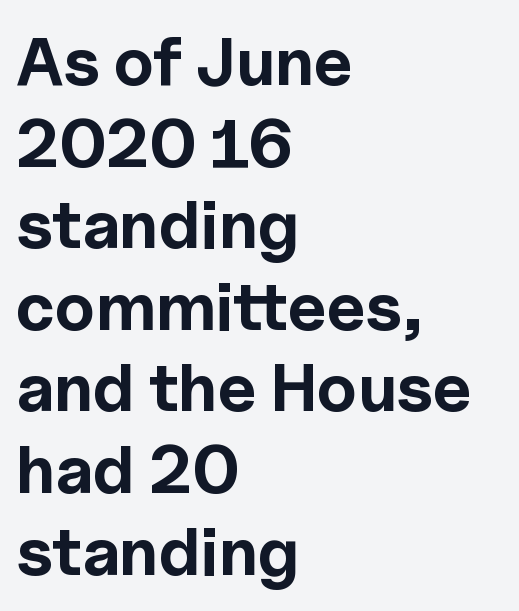
The image shows 68 px bold sans-serif type, upright; set left-aligned, line spacing 1.2x, normal letter spacing, not underlined; a medium x-height.
